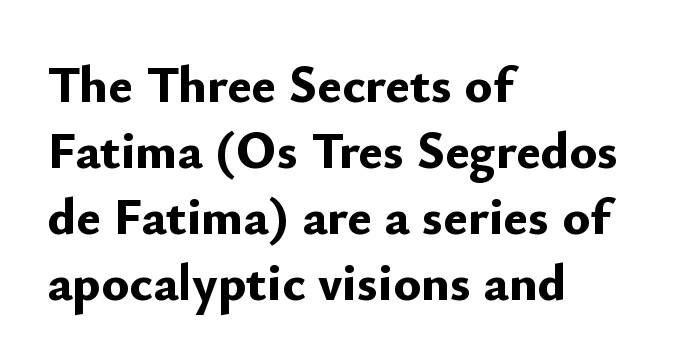
{"serif": "no", "italic": "no", "bold": "yes", "weight": "bold", "width": "normal", "stroke_contrast": "low", "x_height": "small", "monospaced": "no", "underline": "no", "align": "left", "line_spacing": "normal", "line_spacing_ratio": 1.27, "letter_spacing": "normal", "letter_spacing_em": 0.0, "glyph_px": 52}
